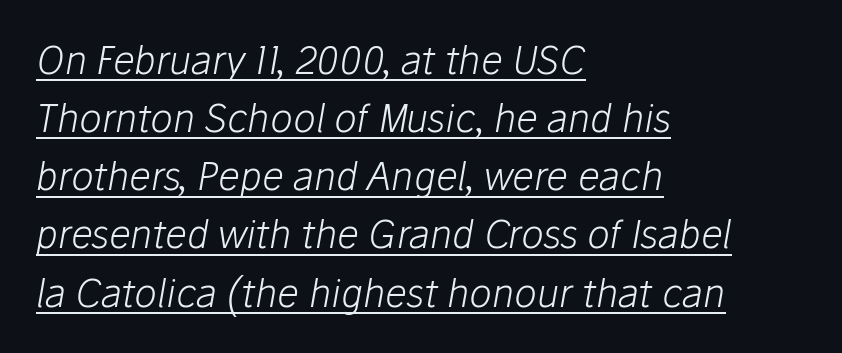
If you measured baseline to baseline, you'd find a middling distance. The typesetting does not lean heavy: it is not bold. Does extra space separate the letters? No, they use regular spacing. The letters advance in unequal steps, a hallmark of proportional type. This sample is left-justified, so line endings fall wherever the words run out. You can see a thin bar hugging the bottom of the glyphs.
